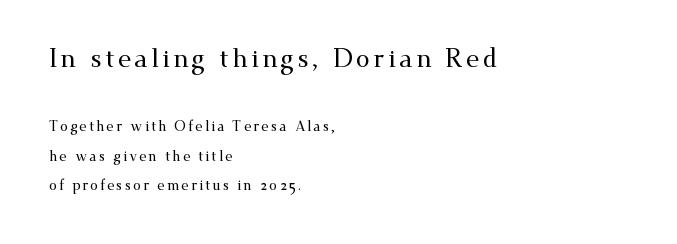
Q: Is the text italic (slanted)? A: No, it is upright.
Q: Is the text underlined? A: No.
Q: How is the paragraph aligned? A: Left-aligned.
Q: Is the spacing between lines tight, normal or loose? A: Loose.
Q: Which block of text is set in a larger size, the first (top) or the second (bottom)? A: The first (top) one.
